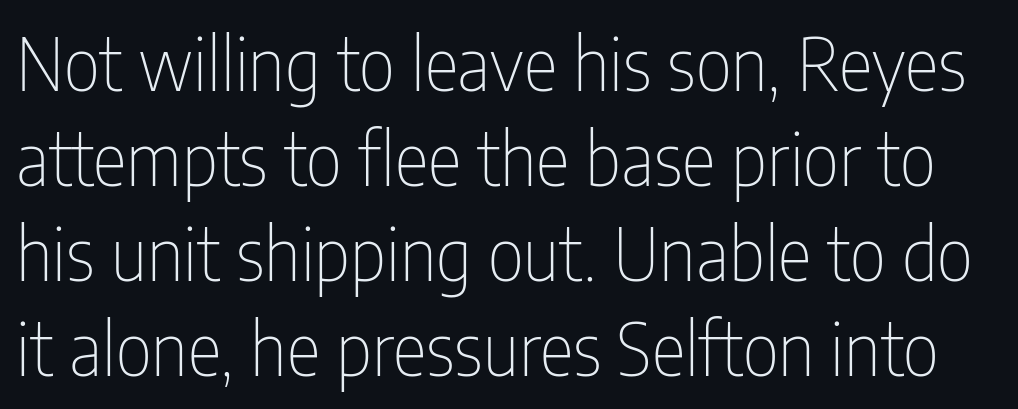
Each word holds together tightly as a unit, with standard inter-letter gaps. Upright lettering throughout. Summary of weight: not heavy and not bold. Examine the stroke ends and you'll find no serifs.
